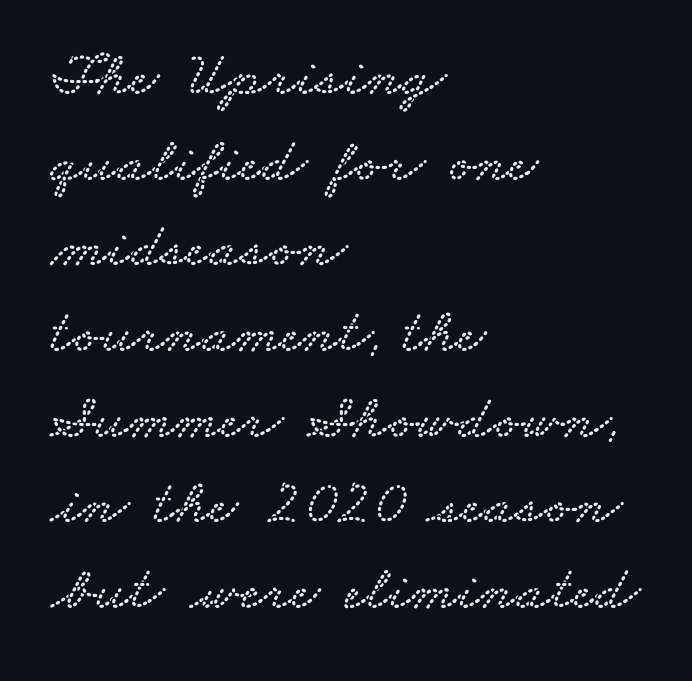
The image shows 63 px wide serif type; set left-aligned, normal line spacing (1.36x), normal letter spacing, not underlined; low stroke contrast and a small x-height.
